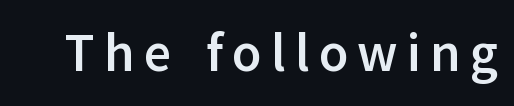
The image shows 53 px semibold sans-serif type, upright; set not underlined; low stroke contrast and a medium x-height.
